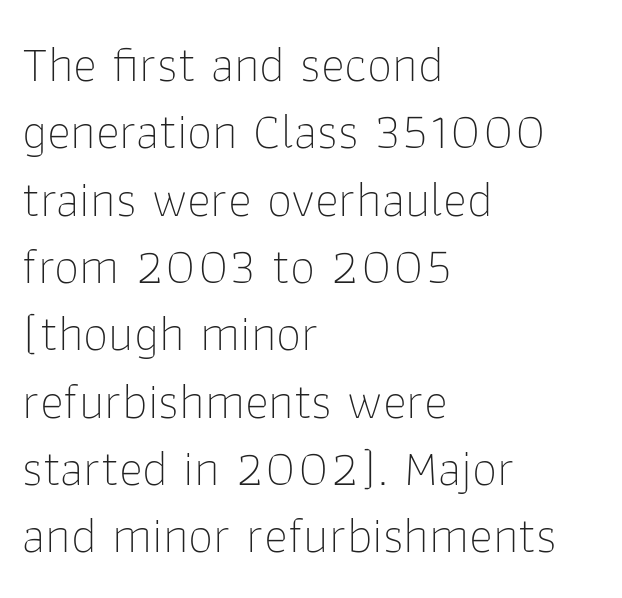
{"serif": "no", "italic": "no", "bold": "no", "weight": "thin", "width": "normal", "stroke_contrast": "low", "x_height": "medium", "monospaced": "no", "underline": "no", "align": "left", "line_spacing": "normal", "line_spacing_ratio": 1.32, "letter_spacing": "normal", "letter_spacing_em": 0.0, "glyph_px": 51}
